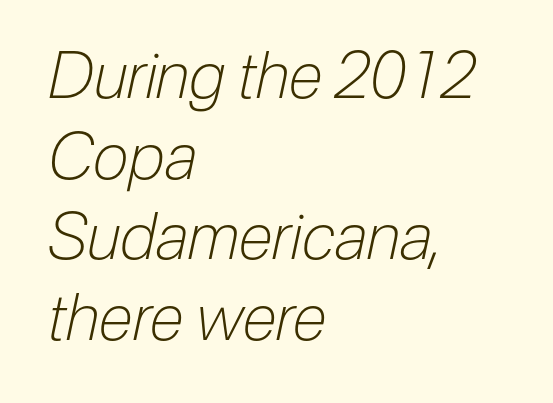
Q: Is the text bold? A: No.
Q: Is the text italic (slanted)? A: Yes, it leans right by about 12 degrees.
Q: Is the text underlined? A: No.
Q: How is the paragraph aligned? A: Left-aligned.
Q: Is the spacing between letters normal or unusually wide? A: Normal.
Q: Is the spacing between lines tight, normal or loose? A: Normal.
Q: Width (condensed, normal, or wide)? A: Condensed.
Q: Stroke contrast? A: Low.
Q: x-height? A: Medium.
Q: Monospaced? A: No.
